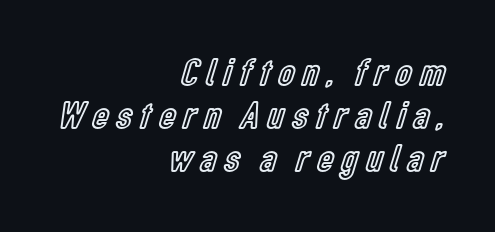
Q: Is the text italic (slanted)? A: Yes.
Q: Is the text underlined? A: No.
Q: How is the paragraph aligned? A: Right-aligned.
Q: Is the spacing between letters normal or unusually wide? A: Unusually wide.
Q: Is the spacing between lines tight, normal or loose? A: Tight.
Q: Width (condensed, normal, or wide)? A: Condensed.
Q: x-height? A: Medium.
Q: Monospaced? A: No.
